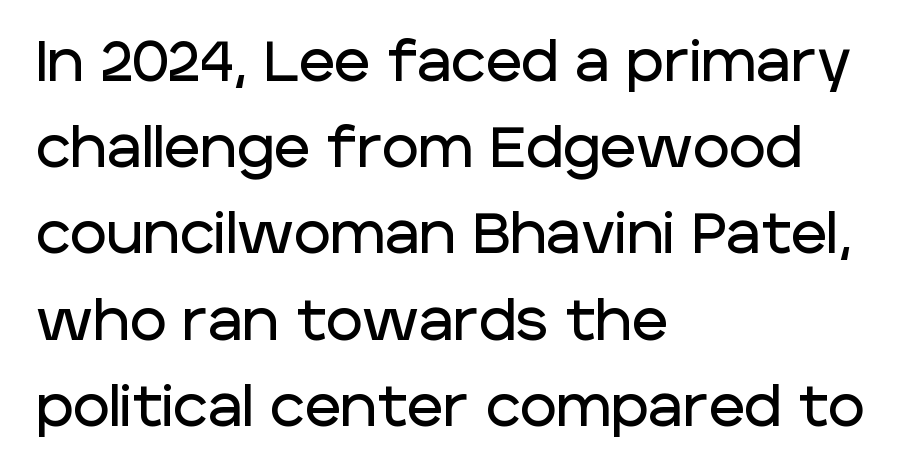
Q: Is the text italic (slanted)? A: No, it is upright.
Q: Is the typeface a serif or a sans-serif typeface? A: Sans-serif.
Q: Is the text underlined? A: No.
Q: How is the paragraph aligned? A: Left-aligned.
Q: Is the spacing between letters normal or unusually wide? A: Normal.
Q: Is the spacing between lines tight, normal or loose? A: Normal.
Q: Width (condensed, normal, or wide)? A: Normal.
Q: Stroke contrast? A: Low.
Q: x-height? A: Large.
Q: Monospaced? A: No.
